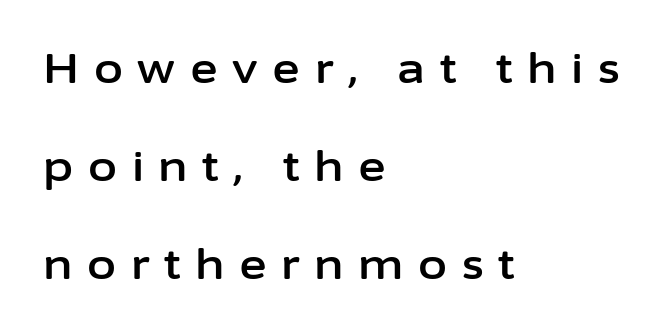
Q: Is the text italic (slanted)? A: No, it is upright.
Q: Is the typeface a serif or a sans-serif typeface? A: Sans-serif.
Q: Is the text underlined? A: No.
Q: How is the paragraph aligned? A: Left-aligned.
Q: Is the spacing between letters normal or unusually wide? A: Unusually wide.
Q: Is the spacing between lines tight, normal or loose? A: Loose.
Q: Width (condensed, normal, or wide)? A: Normal.
Q: Stroke contrast? A: Low.
Q: x-height? A: Medium.
Q: Monospaced? A: No.
